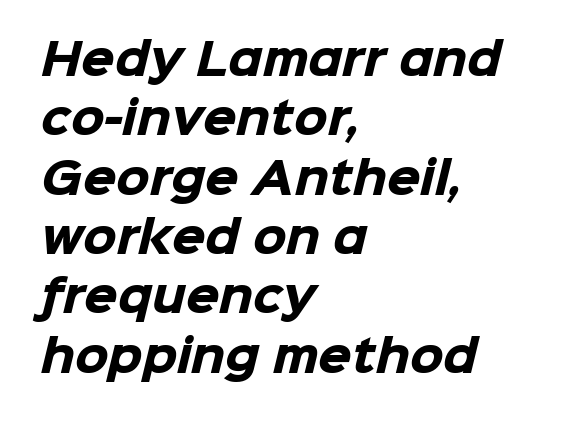
The image shows 43 px heavy sans-serif type; set left-aligned, normal line spacing (1.38x), normal letter spacing, not underlined; low stroke contrast and a medium x-height.
